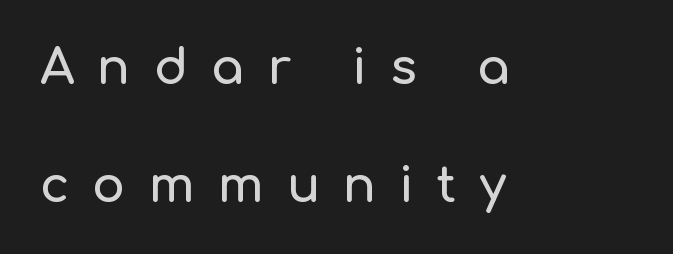
{"serif": "no", "italic": "no", "width": "normal", "stroke_contrast": "low", "x_height": "medium", "monospaced": "no", "underline": "no", "align": "left", "line_spacing": "loose", "line_spacing_ratio": 2.4, "letter_spacing": "wide", "letter_spacing_em": 0.47, "glyph_px": 49}
